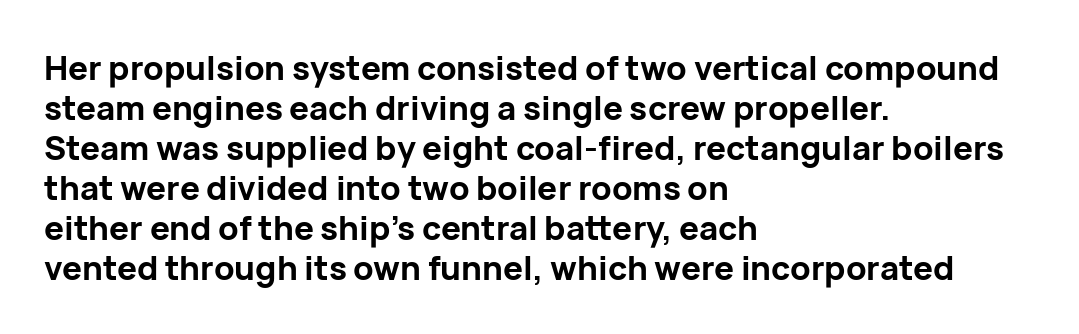
The image shows 33 px bold sans-serif type, upright; set left-aligned, line spacing 1.21x, normal letter spacing, not underlined; low stroke contrast and a medium x-height.
